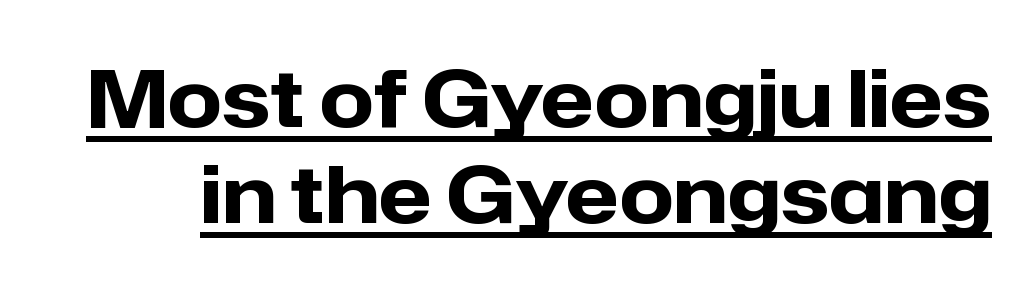
Vertical strokes here are truly vertical. This is heavy type, rendered in bold. A sans-serif font was chosen for this passage. A typesetter would call this zero additional tracking. The typesetter has applied underlining to the passage shown.
